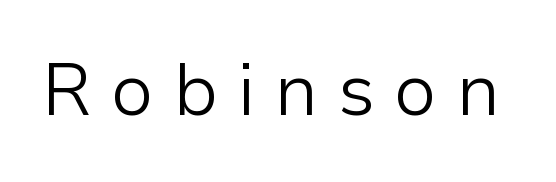
{"serif": "no", "italic": "no", "bold": "no", "weight": "light", "width": "normal", "stroke_contrast": "low", "x_height": "medium", "monospaced": "no", "underline": "no", "letter_spacing": "wide", "letter_spacing_em": 0.26, "glyph_px": 73}
